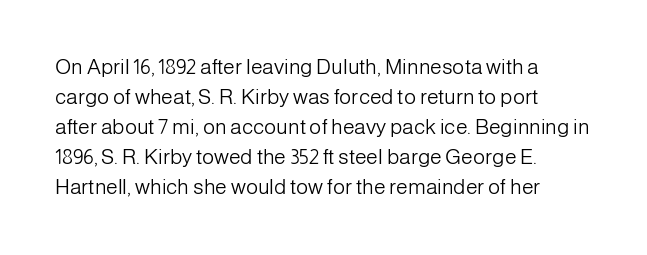
Compared with typical body copy, the letter spacing here is the same. The text block is weighted toward the left margin, trailing off unevenly rightward. The foot of each line stays bare and open. Evenly set lines give the paragraph a standard silhouette. Stroke thickness stays within the range of a standard reading face or lighter.
